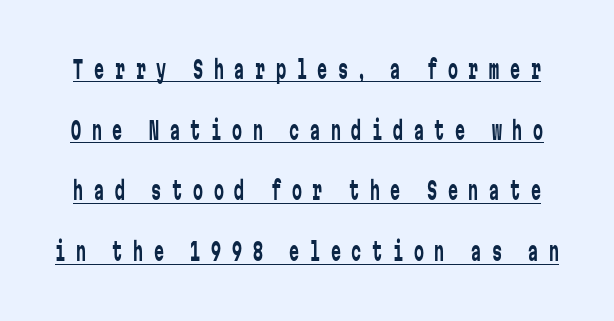
Q: Is the text bold? A: No.
Q: Is the text italic (slanted)? A: No, it is upright.
Q: Is the text underlined? A: Yes.
Q: Is the spacing between letters normal or unusually wide? A: Unusually wide.
Q: Is the spacing between lines tight, normal or loose? A: Loose.
